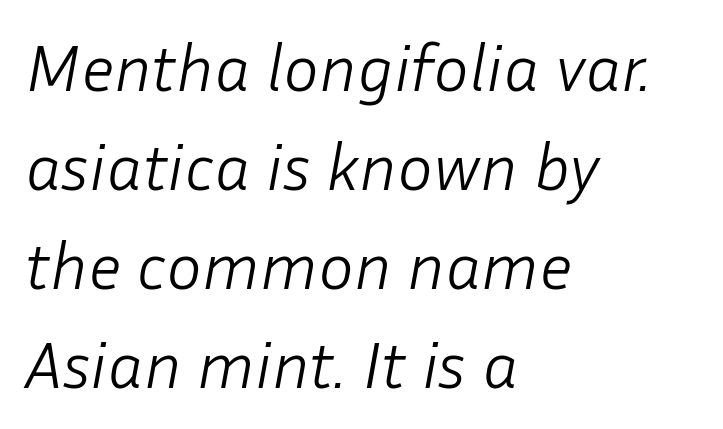
Q: Is the text bold? A: No.
Q: Is the text italic (slanted)? A: Yes, it leans right by about 10 degrees.
Q: Is the text underlined? A: No.
Q: How is the paragraph aligned? A: Left-aligned.
Q: Is the spacing between letters normal or unusually wide? A: Normal.
Q: Is the spacing between lines tight, normal or loose? A: Normal.
Q: Width (condensed, normal, or wide)? A: Normal.
Q: Stroke contrast? A: Low.
Q: x-height? A: Medium.
Q: Monospaced? A: No.
